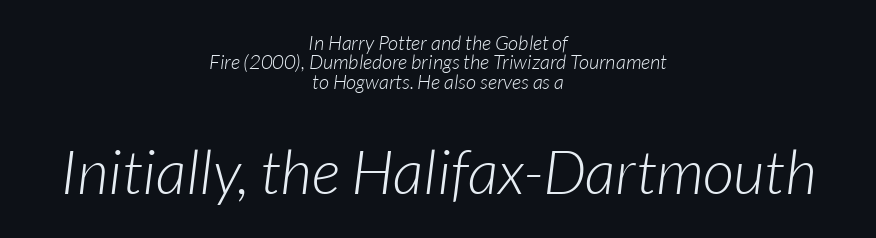
The image shows 61 px light sans-serif type; set centered, tight line spacing (0.97x), normal letter spacing, not underlined; the second (bottom) block is 3.05x larger; low stroke contrast and a medium x-height.
